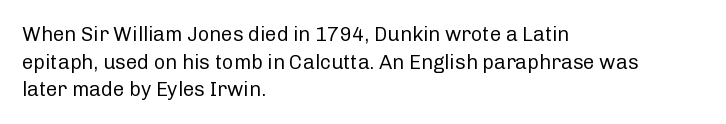
{"italic": "no", "bold": "no", "underline": "no", "align": "left", "line_spacing": "normal", "line_spacing_ratio": 1.38, "letter_spacing": "normal", "letter_spacing_em": 0.0, "glyph_px": 20}
